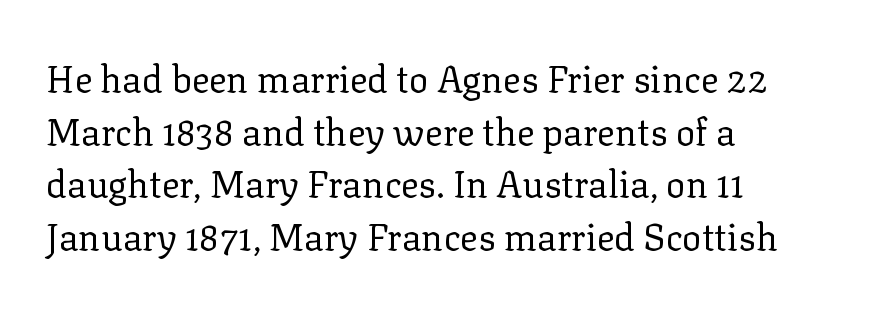
The image shows 37 px regular-weight serif type, upright; set left-aligned, normal line spacing (1.42x), normal letter spacing, not underlined; low stroke contrast and a medium x-height.
